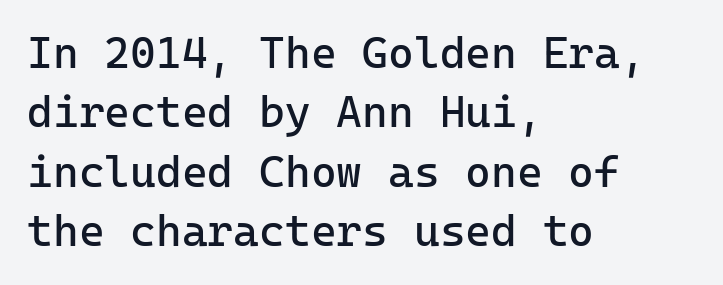
The image shows 44 px regular-weight sans-serif type, upright, monospaced; set left-aligned, normal line spacing (1.35x), normal letter spacing, not underlined; low stroke contrast and a medium x-height.
